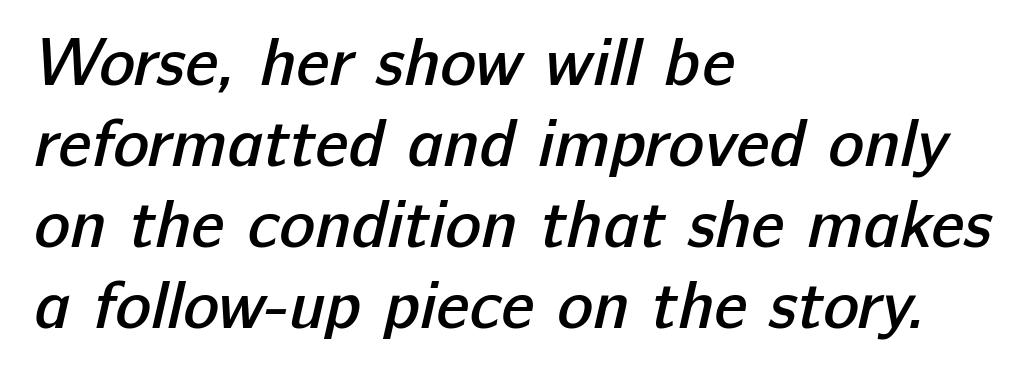
The image shows 67 px semibold sans-serif type; set left-aligned, line spacing 1.21x, normal letter spacing, not underlined; low stroke contrast and a medium x-height.
